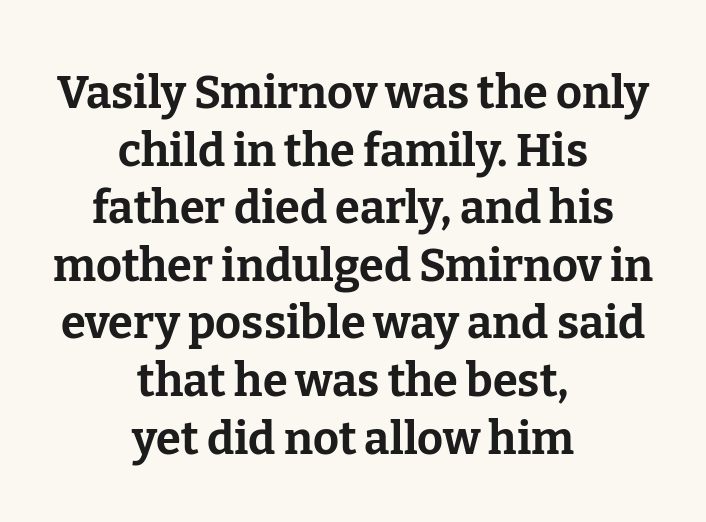
Q: Is the text bold? A: Yes.
Q: Is the text italic (slanted)? A: No, it is upright.
Q: Is the typeface a serif or a sans-serif typeface? A: Serif.
Q: Is the text underlined? A: No.
Q: How is the paragraph aligned? A: Centered.
Q: Is the spacing between letters normal or unusually wide? A: Normal.
Q: Is the spacing between lines tight, normal or loose? A: Normal.
Q: Width (condensed, normal, or wide)? A: Normal.
Q: Stroke contrast? A: Low.
Q: x-height? A: Medium.
Q: Monospaced? A: No.
